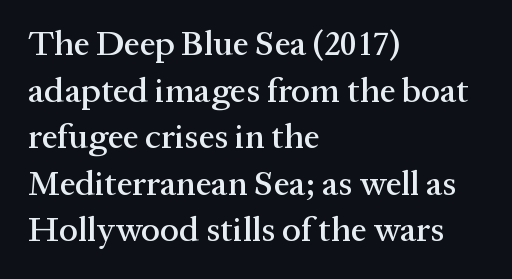
The image shows 35 px serif type, upright; set left-aligned, normal line spacing (1.33x), normal letter spacing, not underlined; medium stroke contrast and a medium x-height.
